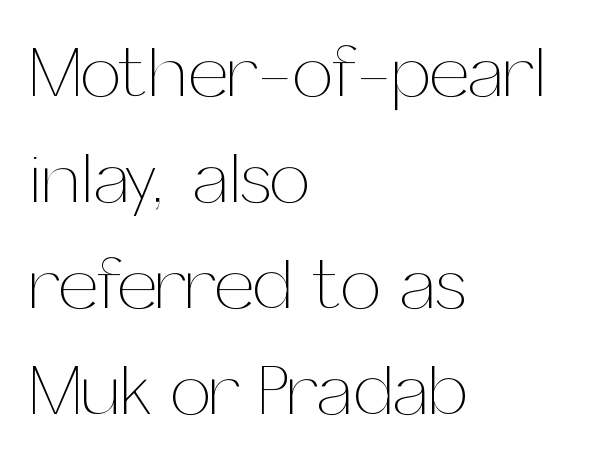
Q: Is the text bold? A: No.
Q: Is the text italic (slanted)? A: No, it is upright.
Q: Is the text underlined? A: No.
Q: How is the paragraph aligned? A: Left-aligned.
Q: Is the spacing between letters normal or unusually wide? A: Normal.
Q: Is the spacing between lines tight, normal or loose? A: Normal.
Q: Width (condensed, normal, or wide)? A: Normal.
Q: Stroke contrast? A: Medium.
Q: x-height? A: Medium.
Q: Monospaced? A: No.
